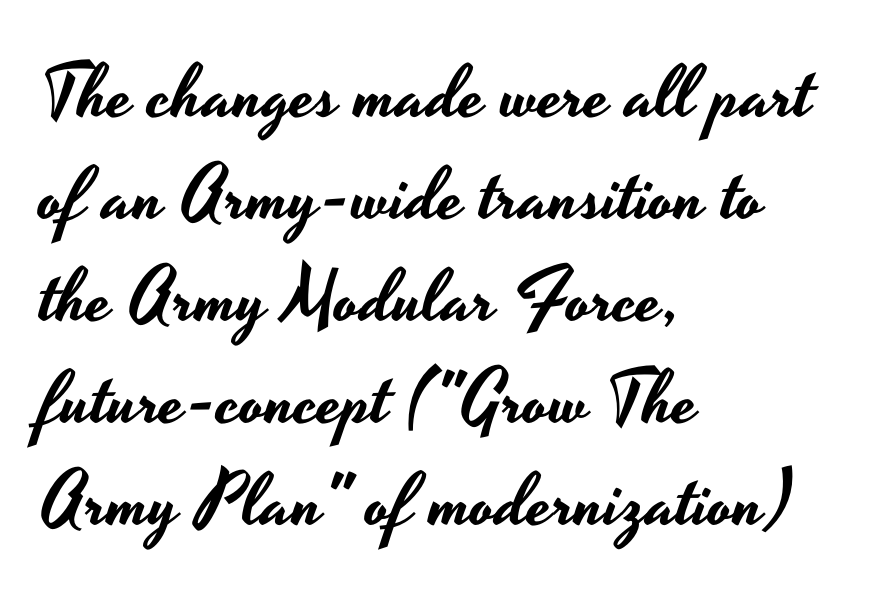
Font category for this specimen: sans-serif. A bare baseline throughout the passage. The space between consecutive lines is moderate. The paragraph has a hard left edge and a soft right edge. Caption: standard tracking, unaltered.
